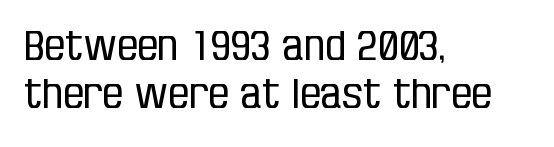
{"serif": "no", "italic": "no", "bold": "no", "weight": "regular", "width": "condensed", "stroke_contrast": "low", "x_height": "large", "monospaced": "no", "underline": "no", "align": "left", "line_spacing_ratio": 1.16, "letter_spacing": "normal", "letter_spacing_em": 0.0, "glyph_px": 41}
